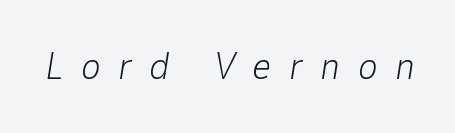
{"italic": "yes", "lean": "right", "slant_degrees": 9, "bold": "no", "weight": "light", "width": "normal", "stroke_contrast": "low", "x_height": "medium", "monospaced": "no", "underline": "no", "letter_spacing": "wide", "letter_spacing_em": 0.46, "glyph_px": 38}
